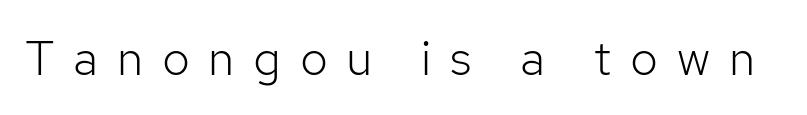
Q: Is the text bold? A: No.
Q: Is the text italic (slanted)? A: No, it is upright.
Q: Is the typeface a serif or a sans-serif typeface? A: Sans-serif.
Q: Is the text underlined? A: No.
Q: Is the spacing between letters normal or unusually wide? A: Unusually wide.
Q: Width (condensed, normal, or wide)? A: Normal.
Q: Stroke contrast? A: Low.
Q: x-height? A: Medium.
Q: Monospaced? A: No.
